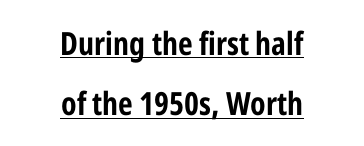
{"serif": "no", "italic": "no", "bold": "yes", "weight": "bold", "width": "condensed", "stroke_contrast": "low", "x_height": "medium", "monospaced": "no", "underline": "yes", "align": "center", "line_spacing_ratio": 1.89, "letter_spacing": "normal", "letter_spacing_em": 0.0, "glyph_px": 32}
